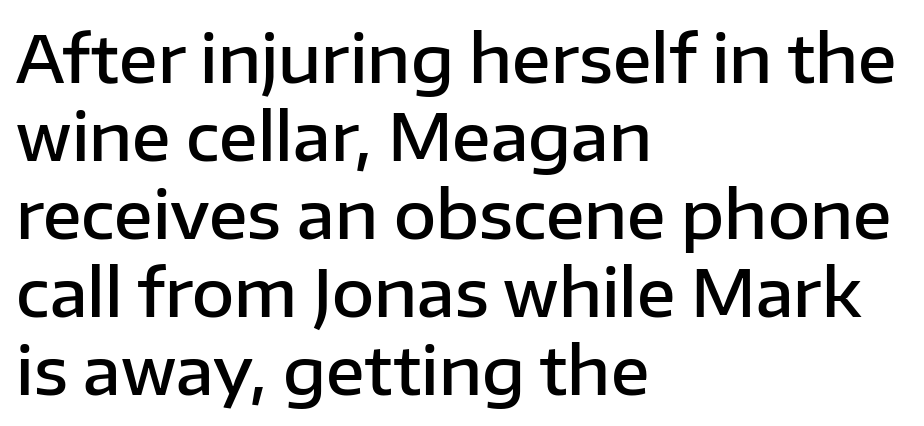
{"serif": "no", "italic": "no", "bold": "semi", "weight": "semibold", "width": "normal", "stroke_contrast": "low", "x_height": "medium", "monospaced": "no", "underline": "no", "align": "left", "line_spacing_ratio": 1.2, "letter_spacing": "normal", "letter_spacing_em": 0.0, "glyph_px": 65}
